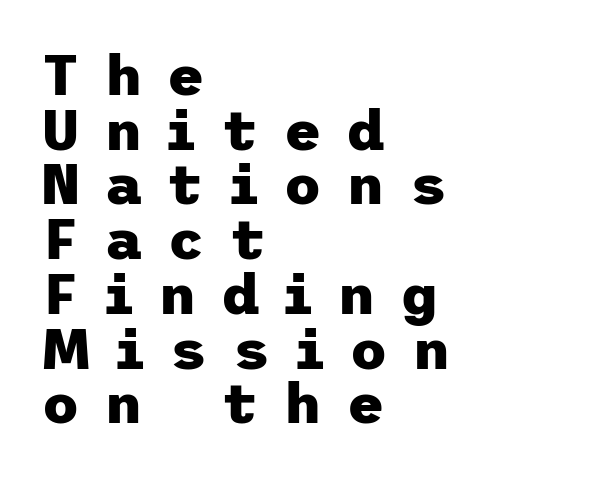
Pretty heavy lettering here — definitely bold. The font's upright variant was chosen for this text. This sample uses expanded letter spacing, leaving extra air between glyphs. The characters display no serif detailing; their extremities are plain. The gap between lines stays unmarked. This sample trades vertical openness for compactness between lines.
